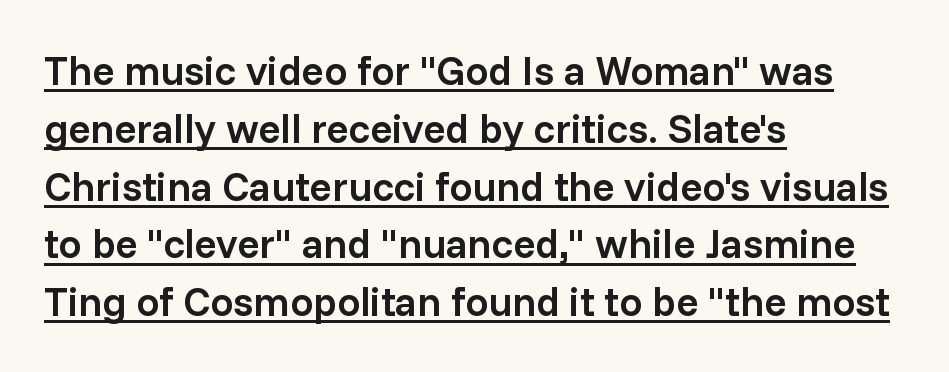
Q: Is the text bold? A: Semi-bold.
Q: Is the text italic (slanted)? A: No, it is upright.
Q: Is the typeface a serif or a sans-serif typeface? A: Sans-serif.
Q: Is the text underlined? A: Yes.
Q: How is the paragraph aligned? A: Left-aligned.
Q: Is the spacing between letters normal or unusually wide? A: Normal.
Q: Is the spacing between lines tight, normal or loose? A: Normal.
Q: Width (condensed, normal, or wide)? A: Normal.
Q: Stroke contrast? A: Low.
Q: x-height? A: Medium.
Q: Monospaced? A: No.
